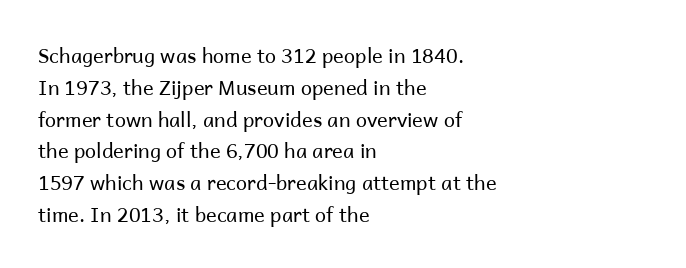
Q: Is the text bold? A: No.
Q: Is the text italic (slanted)? A: No, it is upright.
Q: Is the text underlined? A: No.
Q: How is the paragraph aligned? A: Left-aligned.
Q: Is the spacing between letters normal or unusually wide? A: Normal.
Q: Is the spacing between lines tight, normal or loose? A: Normal.
